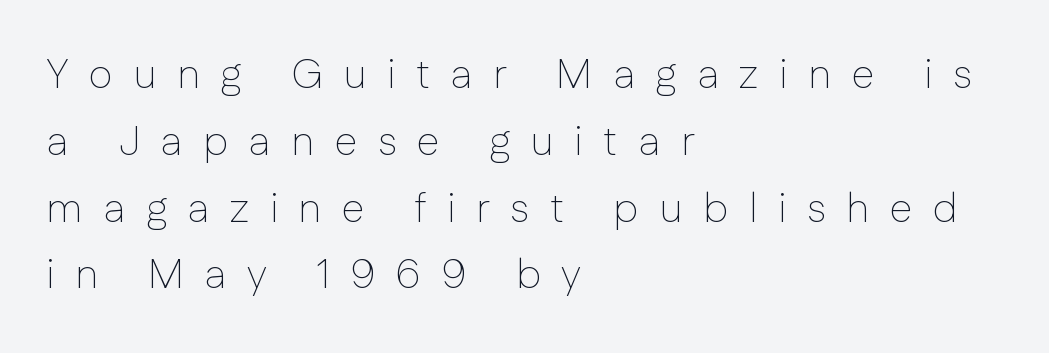
{"serif": "no", "italic": "no", "bold": "no", "weight": "thin", "width": "normal", "stroke_contrast": "low", "x_height": "medium", "monospaced": "no", "underline": "no", "align": "left", "line_spacing": "normal", "line_spacing_ratio": 1.59, "letter_spacing": "wide", "letter_spacing_em": 0.48, "glyph_px": 42}
